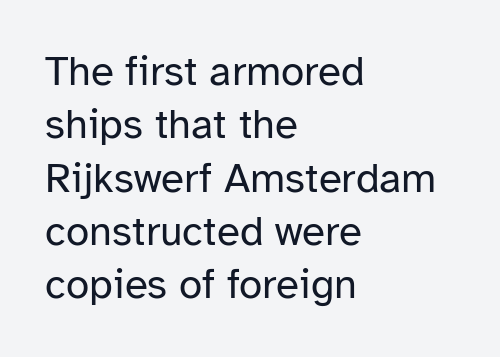
Varying glyph widths throughout — classic text-font behaviour. Bare-footed words on every line. One glance says typical: line gaps are just what's usual. Stems and bowls with no extra thickness — not bold. Reading down the block, your eye returns to a fixed left position each line. The passage shown has conventional tracking throughout.
